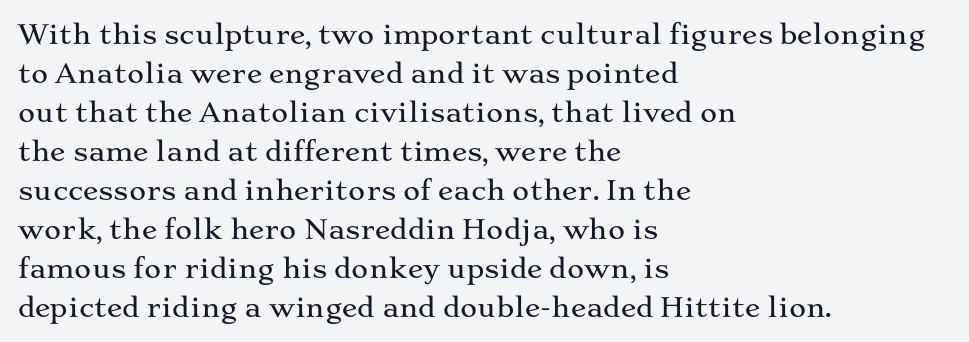
Q: Is the text italic (slanted)? A: No, it is upright.
Q: Is the text underlined? A: No.
Q: How is the paragraph aligned? A: Left-aligned.
Q: Is the spacing between letters normal or unusually wide? A: Normal.
Q: Is the spacing between lines tight, normal or loose? A: Normal.
